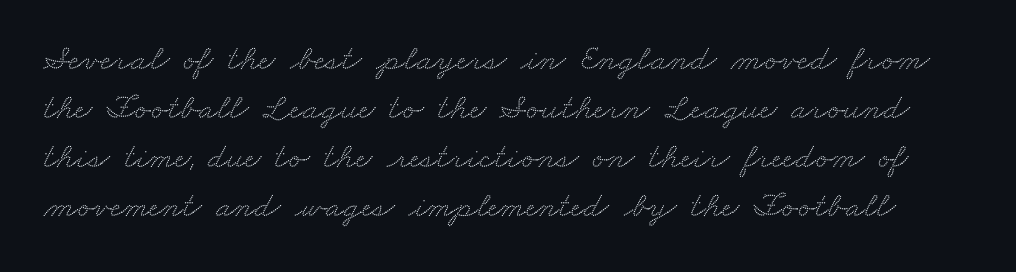
The image shows 36 px wide serif type; set normal line spacing (1.36x), normal letter spacing, not underlined; medium stroke contrast and a small x-height.
